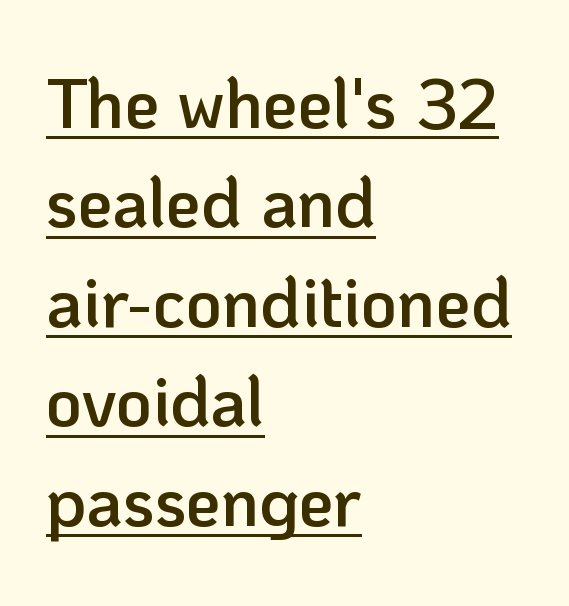
Each glyph is drawn with semibold strokes, heavier than normal yet not fully bold. Caption: lettering with a line underneath. Compared with typical paragraphs, the rows here are spaced about the same. A typesetter would call this zero additional tracking.
